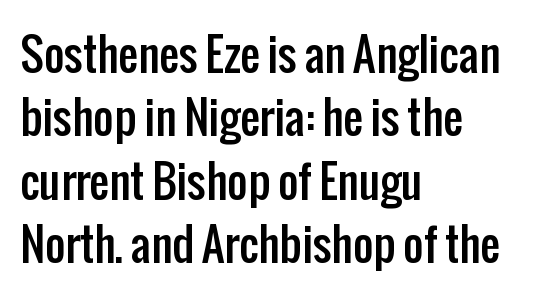
The image shows 44 px condensed sans-serif type, upright; set left-aligned, normal line spacing (1.44x), normal letter spacing, not underlined; low stroke contrast and a medium x-height.
